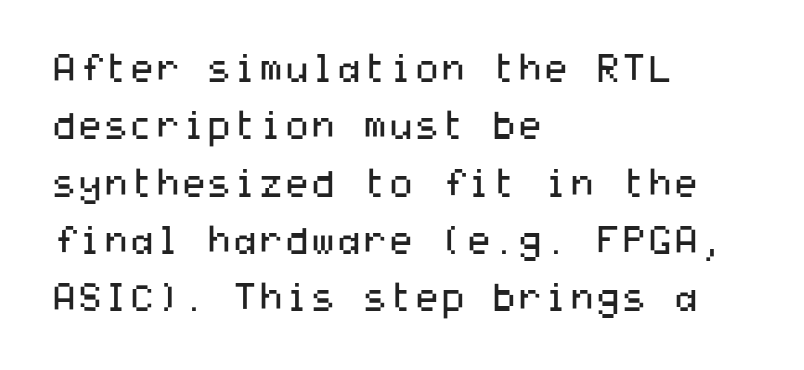
Q: Is the text bold? A: No.
Q: Is the text italic (slanted)? A: No, it is upright.
Q: Is the typeface a serif or a sans-serif typeface? A: Sans-serif.
Q: Is the text underlined? A: No.
Q: How is the paragraph aligned? A: Left-aligned.
Q: Is the spacing between letters normal or unusually wide? A: Normal.
Q: Is the spacing between lines tight, normal or loose? A: Normal.
Q: Width (condensed, normal, or wide)? A: Wide.
Q: Stroke contrast? A: Medium.
Q: x-height? A: Medium.
